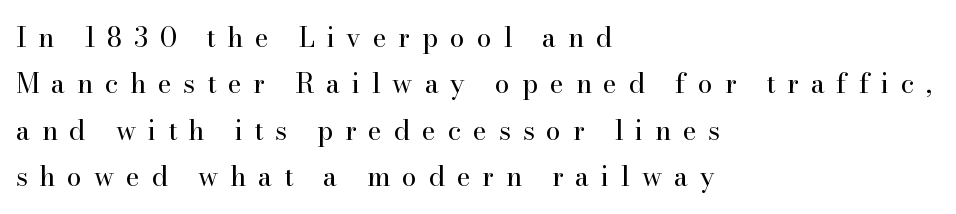
The image shows 27 px text type, upright; set left-aligned, line spacing 1.72x, unusually wide letter spacing (+0.43 em), not underlined.
